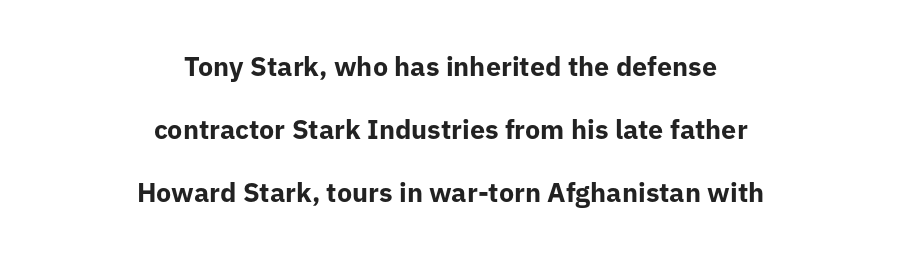
The image shows 27 px bold type, upright; set centered, loose line spacing (2.34x), normal letter spacing, not underlined.
